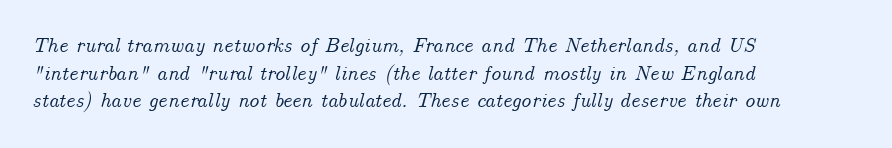
The image shows 21 px text type, italic (leaning right); set left-aligned, normal line spacing (1.31x), normal letter spacing, not underlined.
